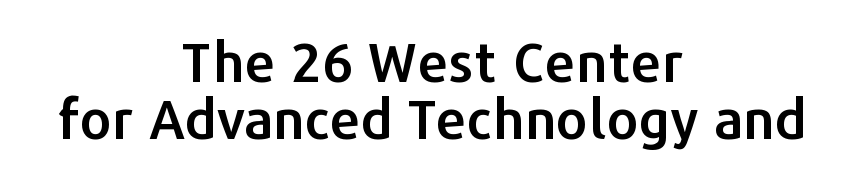
The image shows 55 px sans-serif type, upright; set centered, tight line spacing (1.03x), normal letter spacing, not underlined; low stroke contrast and a medium x-height.
